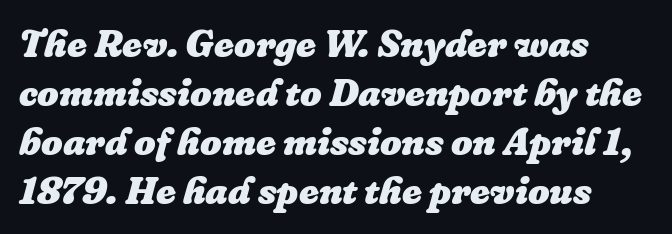
Q: Is the text bold? A: Yes.
Q: Is the text italic (slanted)? A: Yes, it leans right by about 16 degrees.
Q: Is the text underlined? A: No.
Q: How is the paragraph aligned? A: Left-aligned.
Q: Is the spacing between letters normal or unusually wide? A: Normal.
Q: Is the spacing between lines tight, normal or loose? A: Normal.
Q: Width (condensed, normal, or wide)? A: Normal.
Q: Stroke contrast? A: Low.
Q: x-height? A: Medium.
Q: Monospaced? A: No.
